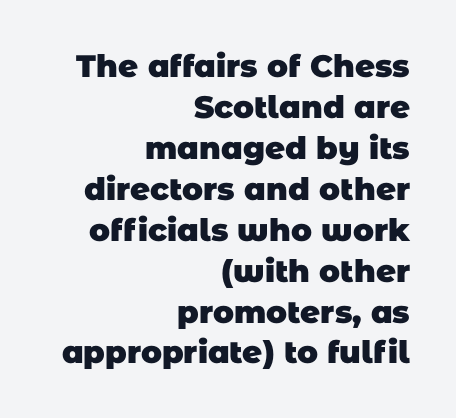
Q: Is the text bold? A: Yes.
Q: Is the typeface a serif or a sans-serif typeface? A: Sans-serif.
Q: Is the text underlined? A: No.
Q: How is the paragraph aligned? A: Right-aligned.
Q: Is the spacing between letters normal or unusually wide? A: Normal.
Q: Is the spacing between lines tight, normal or loose? A: Normal.
Q: Width (condensed, normal, or wide)? A: Normal.
Q: Stroke contrast? A: Low.
Q: x-height? A: Large.
Q: Monospaced? A: No.
